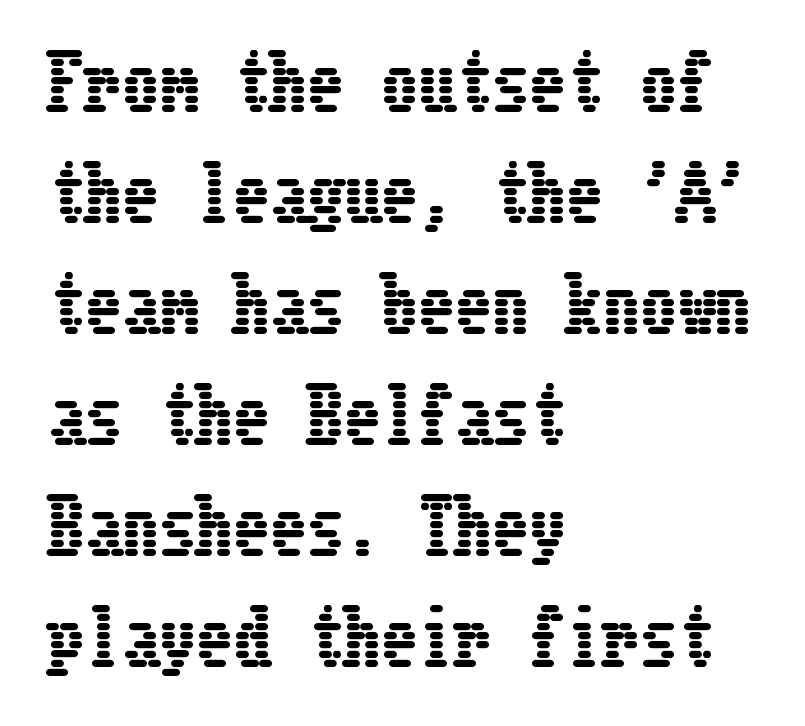
{"italic": "no", "width": "condensed", "stroke_contrast": "low", "x_height": "medium", "underline": "no", "align": "left", "line_spacing": "normal", "line_spacing_ratio": 1.5, "letter_spacing": "normal", "letter_spacing_em": 0.0, "glyph_px": 74}
